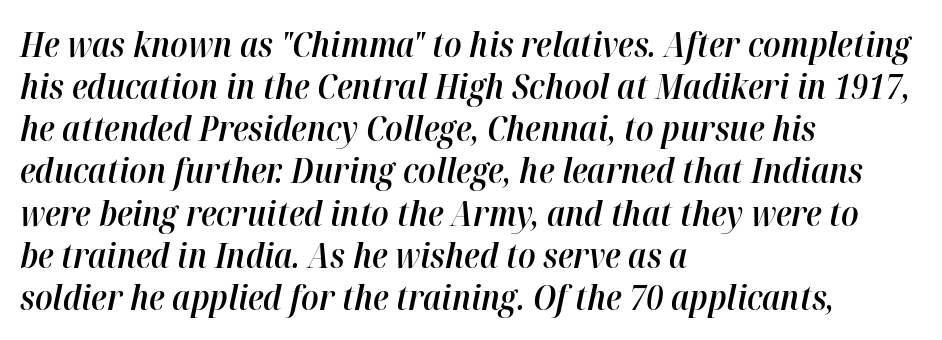
Q: Is the text bold? A: Semi-bold.
Q: Is the text italic (slanted)? A: Yes, it leans right by about 12 degrees.
Q: Is the text underlined? A: No.
Q: How is the paragraph aligned? A: Left-aligned.
Q: Is the spacing between letters normal or unusually wide? A: Normal.
Q: Width (condensed, normal, or wide)? A: Normal.
Q: Stroke contrast? A: High.
Q: x-height? A: Medium.
Q: Monospaced? A: No.
